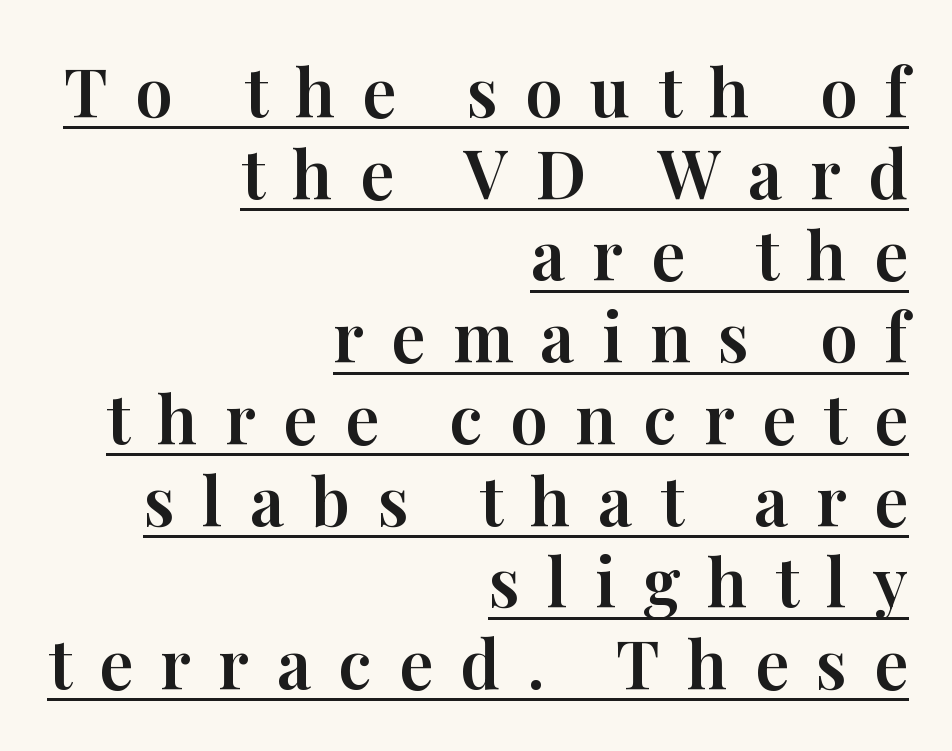
Type style note: has serifs. Rendered with straight, roman letterforms. This sample is right-justified, so line beginnings fall wherever the words allow. Each line of the rendering has a horizontal stroke beneath the glyphs. Varying glyph widths throughout — classic text-font behaviour.
